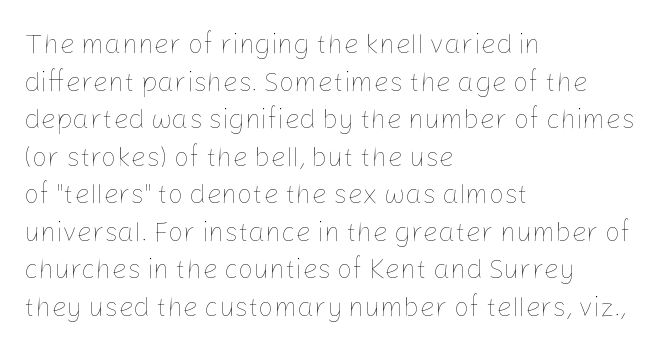
Q: Is the text bold? A: No.
Q: Is the text italic (slanted)? A: No, it is upright.
Q: Is the text underlined? A: No.
Q: How is the paragraph aligned? A: Left-aligned.
Q: Is the spacing between letters normal or unusually wide? A: Normal.
Q: Is the spacing between lines tight, normal or loose? A: Normal.
